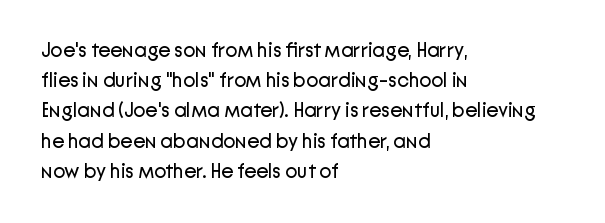
What stands out about the letter spacing? Nothing — it is the standard amount. The axis of the letterforms is exactly vertical. Check the space under the baseline: it is left empty. Evenly set lines give the paragraph a standard silhouette.
